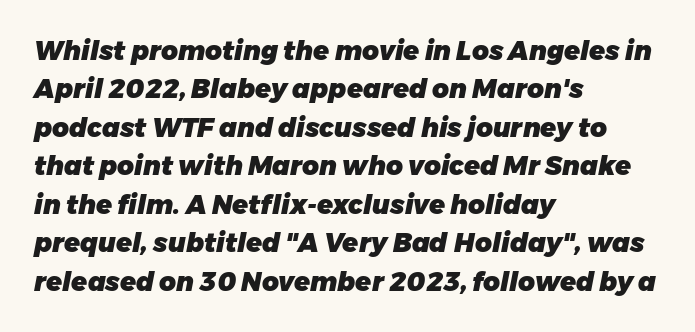
Descenders are the only things crossing below the line. This sample keeps an unexceptional amount of space between lines. Stroke thickness is high; the sample reads as a true bold. Leftover space on each line is placed entirely after the last word. Honestly, the letter spacing is just normal — you wouldn't notice it. The glyphs look as if they've been sheared to an angle.
